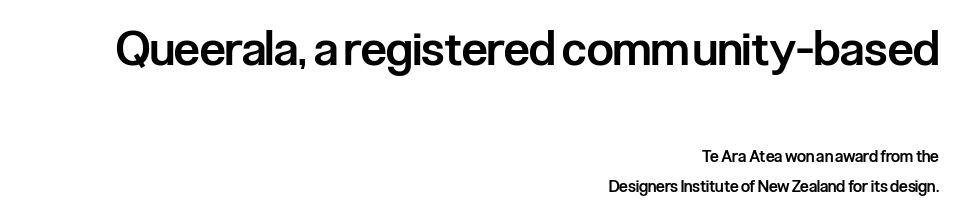
The typesetter chose a ragged-left arrangement here. Do the characters align in a grid? No, the font is proportional. The foot of each line stays bare and open. The text was rendered using a sans face with plain stroke endings. The passage shown has conventional tracking throughout.
